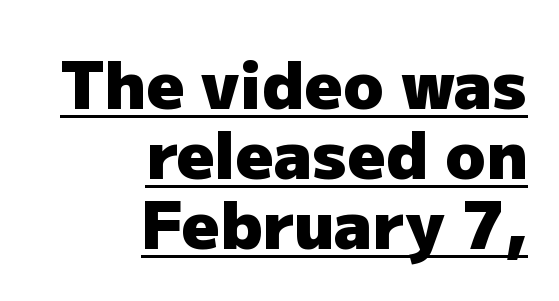
Ascenders rise straight up at ninety degrees. Glance below the letters and you will spot a drawn line. The vertical gap from one line to the next is small. Teacher's note: observe the even right margin — that is flush-right alignment. These lines are composed in type without serifs. Do the characters align in a grid? No, the font is proportional.
